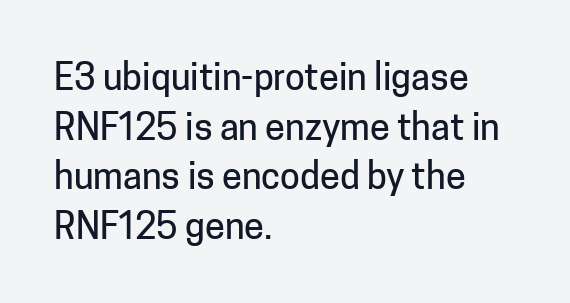
The image shows 36 px sans-serif type, upright; set left-aligned, normal line spacing (1.38x), normal letter spacing, not underlined; low stroke contrast and a medium x-height.
